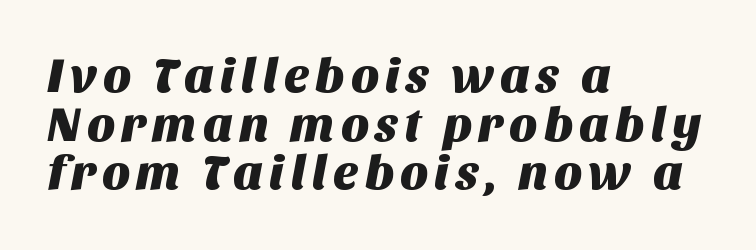
The vertical gap from one line to the next is small. Underlining? Definitely not there. Teacher's note: observe the even left margin — that is flush-left alignment. Typographically, this falls in the sans-serif category. Each letter keeps its own natural width here, so spacing adapts to shape.
